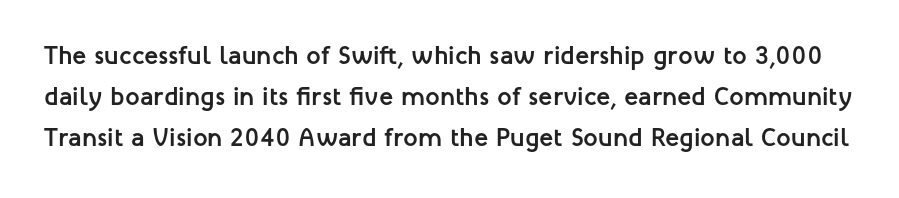
Baseline-to-baseline distance is the conventional proportion of letter height. Letter spacing: default. Strong, thick strokes mark this as bold type. The passage shown is not underscored anywhere. Tall strokes in this sample are plumb rather than angled.
